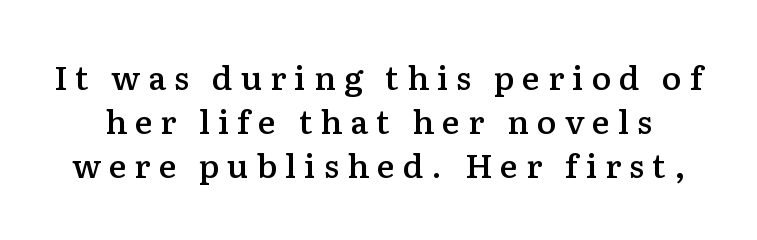
{"serif": "yes", "italic": "no", "bold": "semi", "weight": "semibold", "width": "normal", "stroke_contrast": "low", "x_height": "medium", "monospaced": "no", "underline": "no", "line_spacing": "normal", "line_spacing_ratio": 1.33, "letter_spacing": "wide", "letter_spacing_em": 0.24, "glyph_px": 33}
